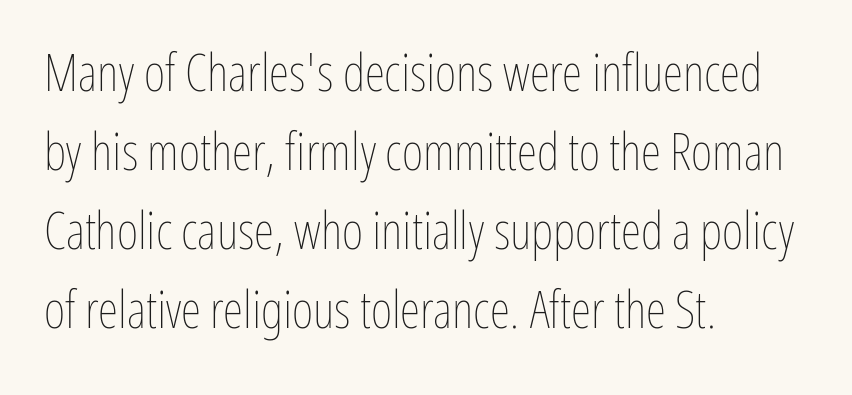
Do the characters align in a grid? No, the font is proportional. It's the straight-up-and-down kind of type. The setting favours the left margin, as ordinary paragraphs usually do. Rule under the text: the space is simply empty.
